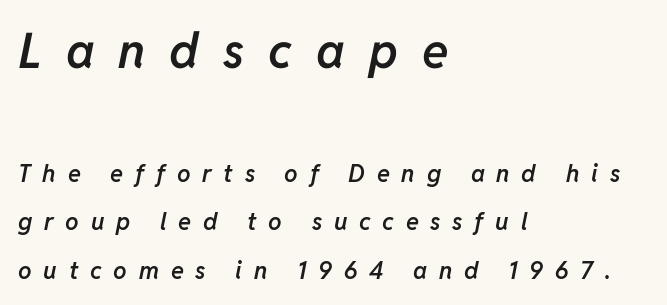
Q: Is the text bold? A: Semi-bold.
Q: Is the text italic (slanted)? A: Yes, it leans right by about 11 degrees.
Q: Is the text underlined? A: No.
Q: How is the paragraph aligned? A: Left-aligned.
Q: Is the spacing between letters normal or unusually wide? A: Unusually wide.
Q: Is the spacing between lines tight, normal or loose? A: Loose.
Q: Which block of text is set in a larger size, the first (top) or the second (bottom)? A: The first (top) one.
Q: Width (condensed, normal, or wide)? A: Normal.
Q: Stroke contrast? A: Low.
Q: x-height? A: Medium.
Q: Monospaced? A: No.
